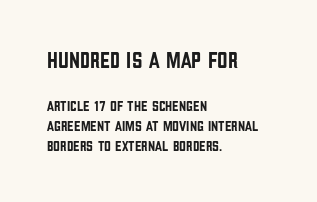
The passage shown stacks its lines at a standard gap. The zone under the glyphs is completely vacant. The compositor pushed each line to the left boundary. Every stem runs plumb, perpendicular to the baseline. The composition opens big and finishes small.
